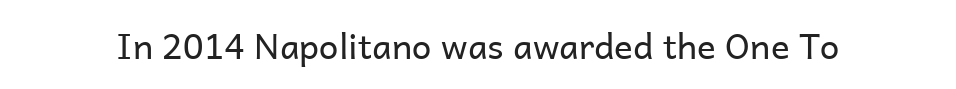
Default kerning and tracking; the words read as compact shapes. The typeface has the unassuming heft of standard copy or less. If you drew a line through each stem, it would be perfectly vertical. The rendering uses natural spacing where letterforms have individual widths.
